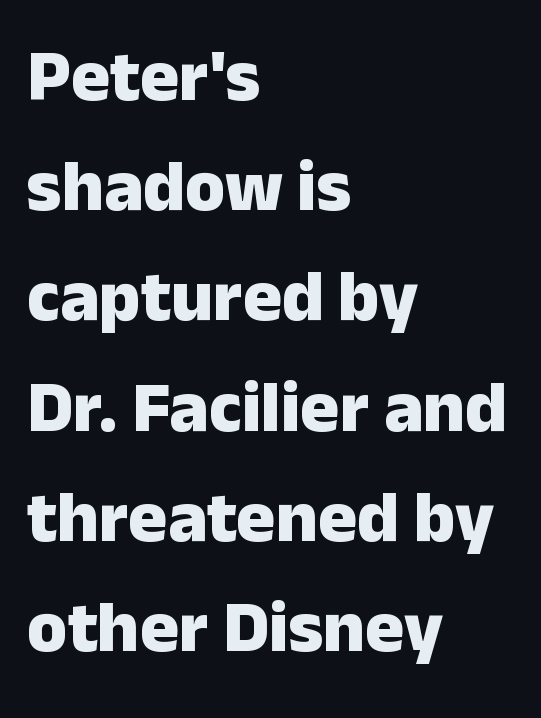
The image shows 73 px heavy sans-serif type, upright; set left-aligned, normal line spacing (1.51x), normal letter spacing, not underlined; low stroke contrast and a medium x-height.
